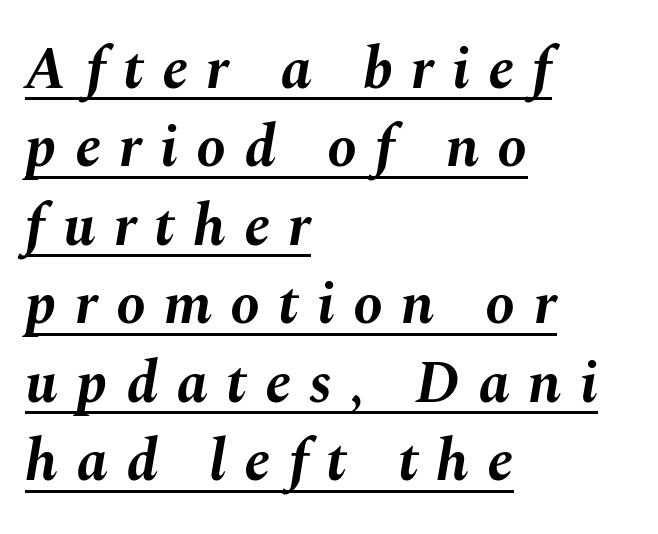
Is this a fixed-width face? No — the glyphs have proportional, varying widths. The designer left line spacing at the default. How heavy is the stroke? Heavy — this is a bold. Tracking here is generous; glyphs stand well apart from one another.
